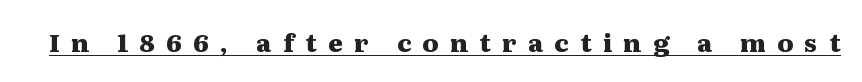
The words here are underlined. In terms of weight, the rendering is a true, heavy bold. The type sits square on the baseline with zero lean. Students, note that the glyphs here are deliberately spaced far apart.
